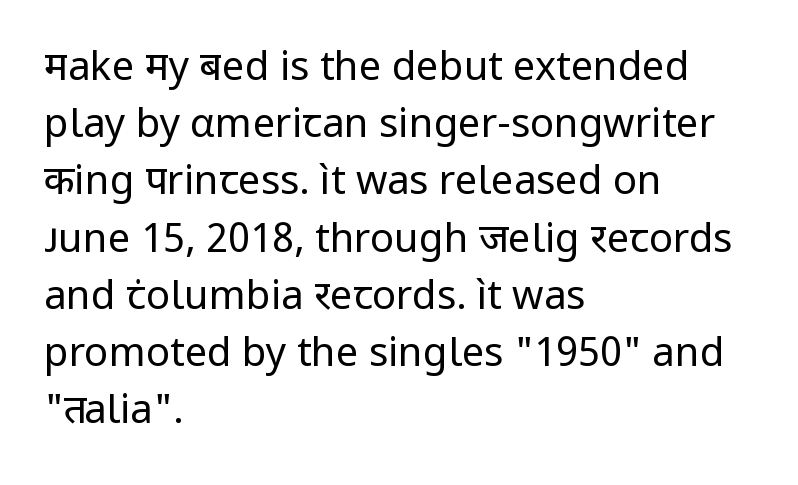
Q: Is the text bold? A: No.
Q: Is the text italic (slanted)? A: No, it is upright.
Q: Is the typeface a serif or a sans-serif typeface? A: Sans-serif.
Q: Is the text underlined? A: No.
Q: How is the paragraph aligned? A: Left-aligned.
Q: Is the spacing between letters normal or unusually wide? A: Normal.
Q: Is the spacing between lines tight, normal or loose? A: Normal.
Q: Width (condensed, normal, or wide)? A: Normal.
Q: Stroke contrast? A: Low.
Q: x-height? A: Medium.
Q: Monospaced? A: No.
